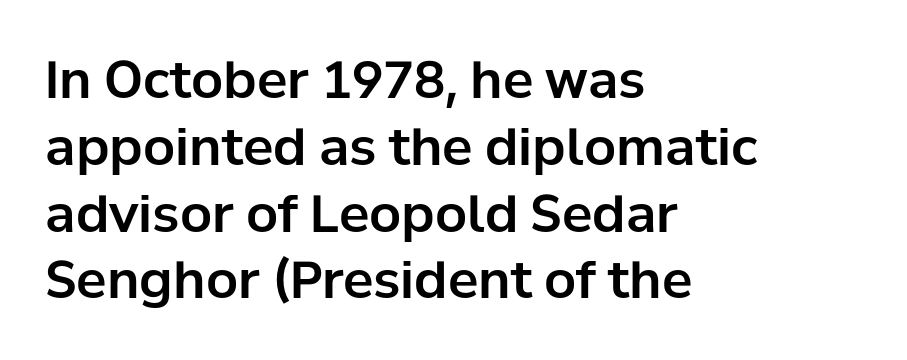
The image shows 51 px sans-serif type, upright; set left-aligned, normal line spacing (1.31x), normal letter spacing, not underlined; low stroke contrast and a medium x-height.
